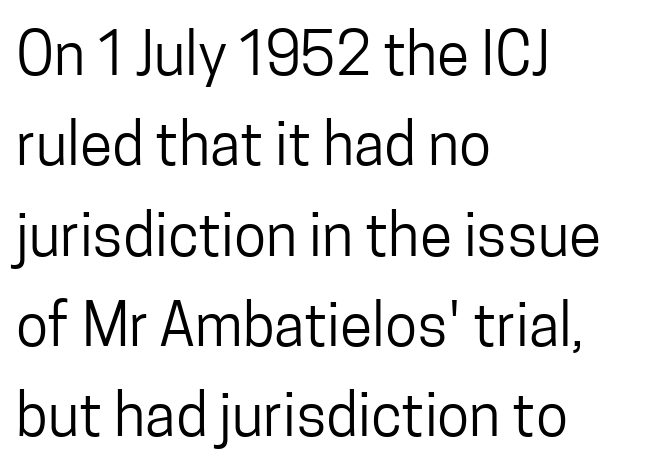
Q: Is the text bold? A: No.
Q: Is the text italic (slanted)? A: No, it is upright.
Q: Is the typeface a serif or a sans-serif typeface? A: Sans-serif.
Q: Is the text underlined? A: No.
Q: How is the paragraph aligned? A: Left-aligned.
Q: Is the spacing between letters normal or unusually wide? A: Normal.
Q: Is the spacing between lines tight, normal or loose? A: Normal.
Q: Width (condensed, normal, or wide)? A: Condensed.
Q: Stroke contrast? A: Low.
Q: x-height? A: Medium.
Q: Monospaced? A: No.
